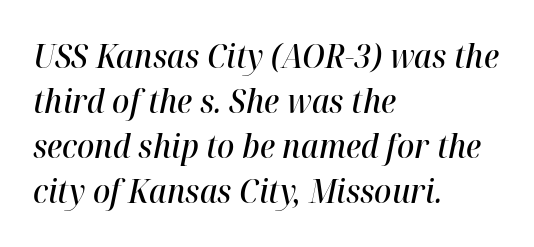
Caption: standard tracking, unaltered. This is oblique type, the kind used for emphasis or titles. Quick note: interline space is typical. This rendering uses left alignment, leaving the right contour irregular. These lines carry some extra weight — a demibold, not a full bold.
